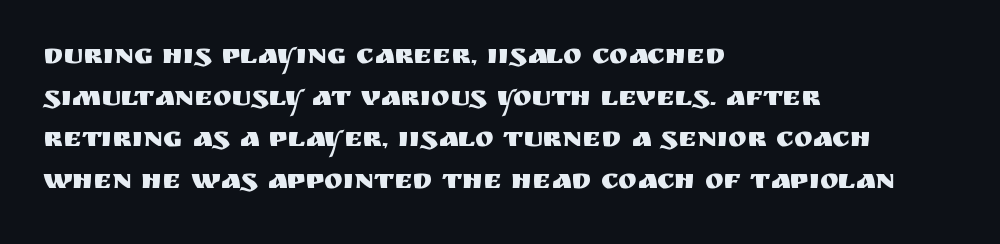
The image shows 28 px sans-serif type, upright; set left-aligned, normal line spacing (1.49x), normal letter spacing, not underlined; medium stroke contrast and a large x-height.
